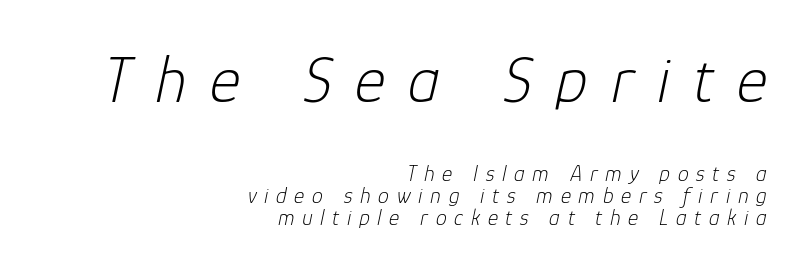
Anything drawn beneath the words? Only blank space. In CSS terms this would be text-align: right. Ink coverage per letter is moderate at most. Typesetter's note — upper block bumped up in size, lower block left smaller. Characters are canted at an angle relative to the baseline's perpendicular. These lines are rendered in a variable-pitch font.
